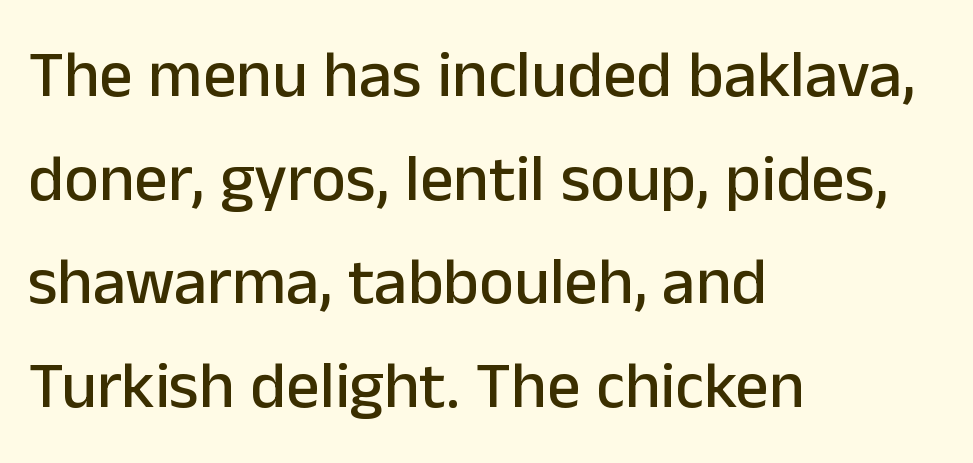
The font's upright variant was chosen for this text. Varying glyph widths throughout — classic text-font behaviour. All the whitespace from short lines collects on the right. Underlining? Definitely not there. The letterforms sit shoulder to shoulder at normal distance. Regular leading.
